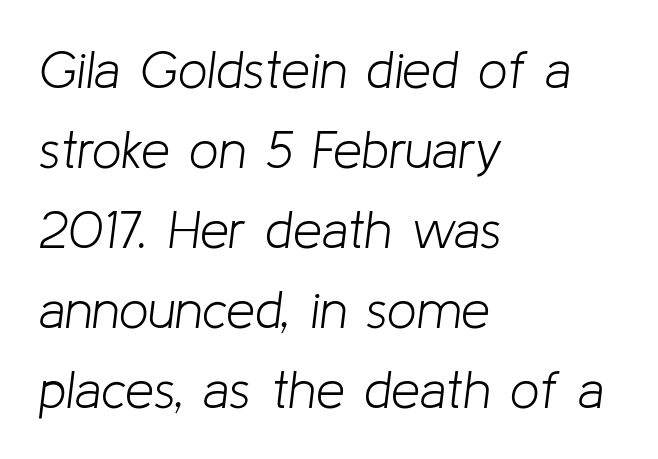
Summary of weight: not heavy and not bold. Regarding leading, the lines here are spaced in the standard way. Students, note that the glyphs here touch the page at normal intervals. Leftover space on each line is placed entirely after the last word. An italicized treatment has been applied to the whole sample.
